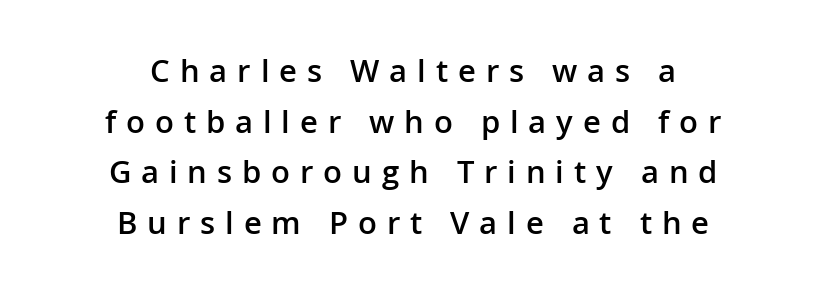
The strokes are fattened partway — semibold, not bold. Unlike a traditional serif, this face leaves its strokes unadorned. Horizontal bands of white between lines are of average thickness. Compared with typical body copy, the letter spacing here is much looser. Is there any slant? The stems are plumb.
